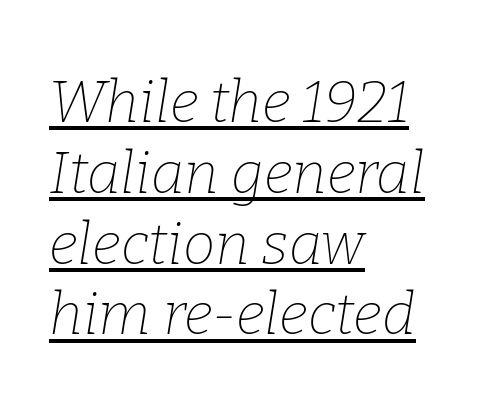
The image shows 58 px thin serif type, italic (leaning right); set left-aligned, line spacing 1.22x, normal letter spacing, underlined; low stroke contrast and a medium x-height.
